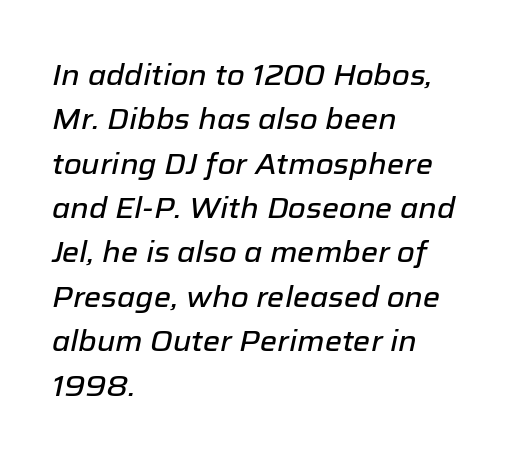
Q: Is the text italic (slanted)? A: Yes, it leans right by about 12 degrees.
Q: Is the text underlined? A: No.
Q: How is the paragraph aligned? A: Left-aligned.
Q: Is the spacing between letters normal or unusually wide? A: Normal.
Q: Is the spacing between lines tight, normal or loose? A: Normal.
Q: Width (condensed, normal, or wide)? A: Normal.
Q: Stroke contrast? A: Low.
Q: x-height? A: Medium.
Q: Monospaced? A: No.
